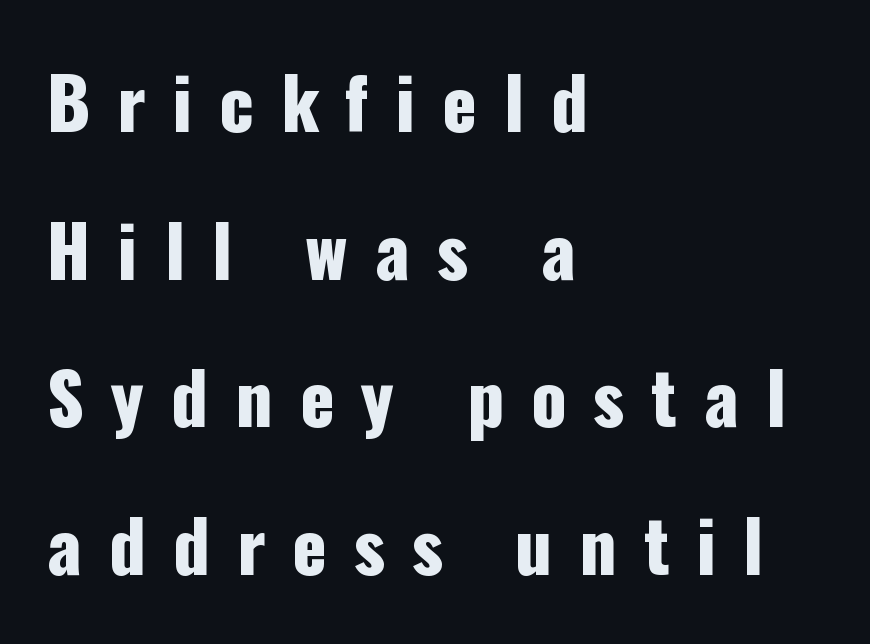
Q: Is the text italic (slanted)? A: No, it is upright.
Q: Is the typeface a serif or a sans-serif typeface? A: Sans-serif.
Q: Is the text underlined? A: No.
Q: How is the paragraph aligned? A: Left-aligned.
Q: Is the spacing between letters normal or unusually wide? A: Unusually wide.
Q: Is the spacing between lines tight, normal or loose? A: Loose.
Q: Width (condensed, normal, or wide)? A: Condensed.
Q: Stroke contrast? A: Low.
Q: x-height? A: Medium.
Q: Monospaced? A: No.
